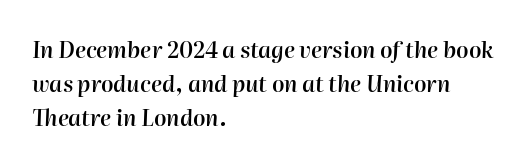
The face used here has a pronounced slope to its letters. Compared with typical body copy, the letter spacing here is the same. Plain, unruled lines of type. The vertical gap from one line to the next is medium. Typeset ragged right — the left edge is the straight one. The typesetting leans somewhat heavy: a semibold.
